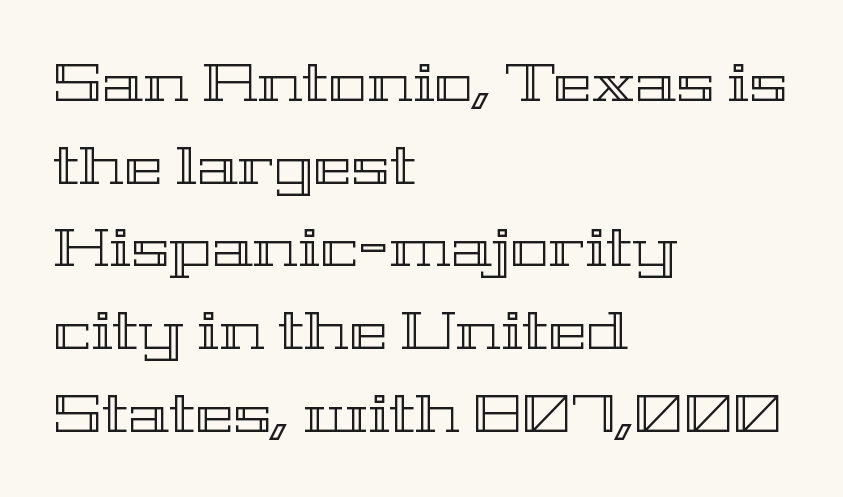
Q: Is the text italic (slanted)? A: No, it is upright.
Q: Is the text underlined? A: No.
Q: How is the paragraph aligned? A: Left-aligned.
Q: Is the spacing between letters normal or unusually wide? A: Normal.
Q: Is the spacing between lines tight, normal or loose? A: Normal.
Q: Width (condensed, normal, or wide)? A: Wide.
Q: x-height? A: Medium.
Q: Monospaced? A: No.
